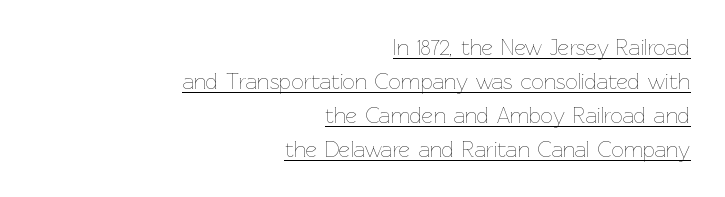
The image shows 22 px text type, upright; set right-aligned, normal line spacing (1.54x), normal letter spacing, underlined.
